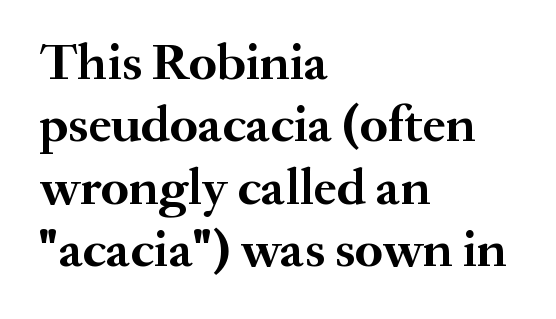
{"serif": "yes", "italic": "no", "bold": "yes", "weight": "semibold", "width": "normal", "stroke_contrast": "medium", "x_height": "small", "monospaced": "no", "underline": "no", "align": "left", "line_spacing_ratio": 1.2, "letter_spacing": "normal", "letter_spacing_em": 0.0, "glyph_px": 52}
